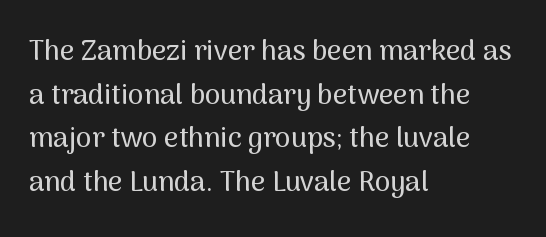
Beneath every word, the page is bare. Each letter keeps its own natural width here, so spacing adapts to shape. The passage is arranged the way most books set body copy — flush left. The lettering stays uniformly vertical, giving the passage a roman look.
